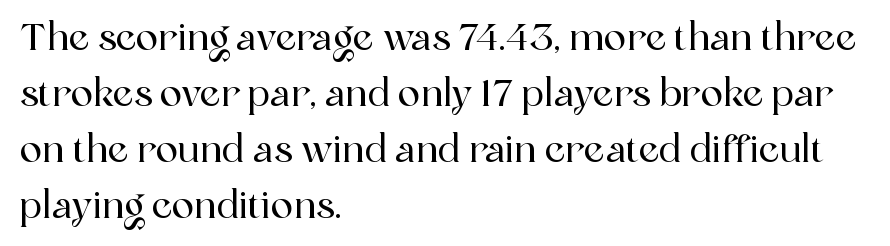
{"serif": "yes", "italic": "no", "width": "normal", "x_height": "medium", "monospaced": "no", "underline": "no", "align": "left", "line_spacing": "normal", "line_spacing_ratio": 1.51, "letter_spacing": "normal", "letter_spacing_em": 0.0, "glyph_px": 37}
